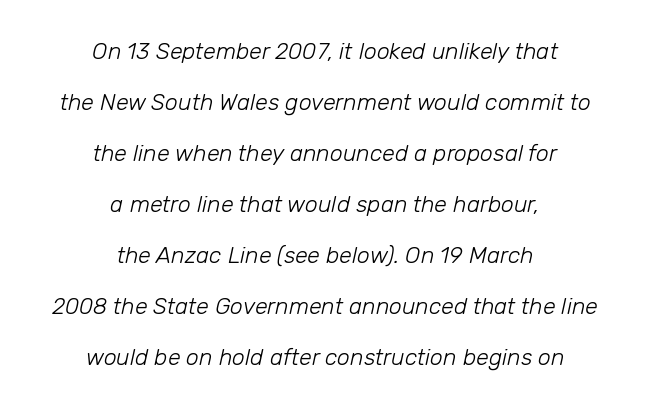
{"italic": "yes", "lean": "right", "slant_degrees": 12, "bold": "no", "underline": "no", "align": "center", "line_spacing": "loose", "line_spacing_ratio": 2.22, "letter_spacing": "normal", "letter_spacing_em": 0.0, "glyph_px": 23}
